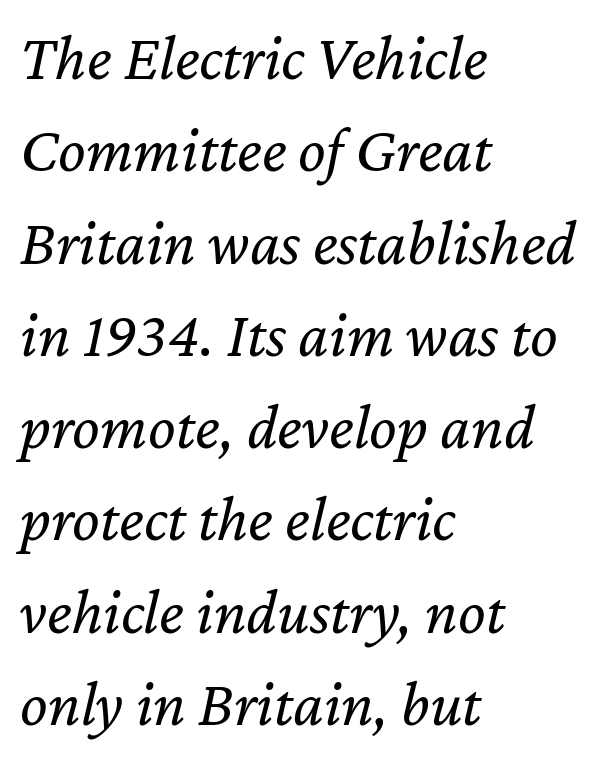
Q: Is the text bold? A: No.
Q: Is the text italic (slanted)? A: Yes, it leans right by about 12 degrees.
Q: Is the text underlined? A: No.
Q: How is the paragraph aligned? A: Left-aligned.
Q: Is the spacing between letters normal or unusually wide? A: Normal.
Q: Is the spacing between lines tight, normal or loose? A: Normal.
Q: Width (condensed, normal, or wide)? A: Normal.
Q: Stroke contrast? A: Low.
Q: x-height? A: Medium.
Q: Monospaced? A: No.
